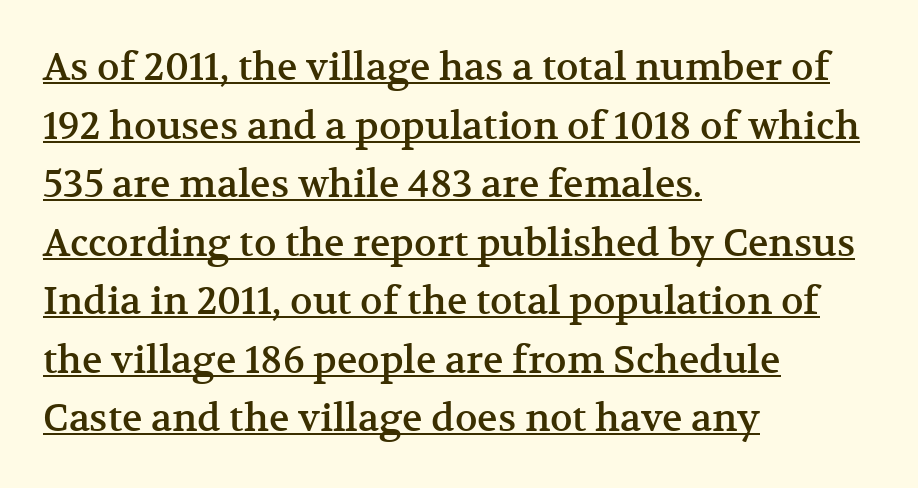
{"serif": "yes", "italic": "no", "width": "normal", "stroke_contrast": "medium", "x_height": "medium", "monospaced": "no", "underline": "yes", "align": "left", "line_spacing": "normal", "line_spacing_ratio": 1.54, "letter_spacing": "normal", "letter_spacing_em": 0.0, "glyph_px": 38}
